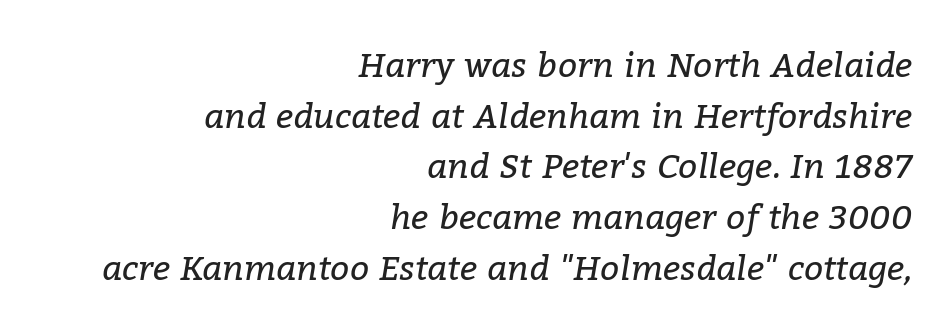
The image shows 34 px regular-weight serif type, italic (leaning right); set right-aligned, normal line spacing (1.49x), normal letter spacing, not underlined; low stroke contrast and a medium x-height.
